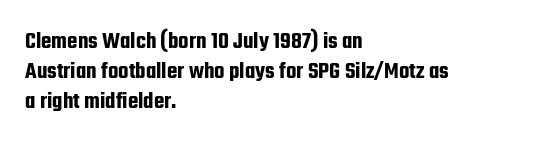
{"italic": "no", "underline": "no", "align": "left", "line_spacing_ratio": 1.24, "letter_spacing": "normal", "letter_spacing_em": 0.0, "glyph_px": 24}
